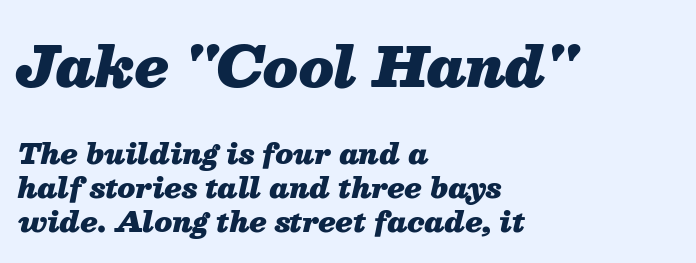
{"italic": "yes", "lean": "right", "slant_degrees": 13, "bold": "yes", "weight": "heavy", "width": "normal", "stroke_contrast": "medium", "x_height": "medium", "monospaced": "no", "underline": "no", "align": "left", "line_spacing_ratio": 1.22, "letter_spacing": "normal", "letter_spacing_em": 0.0, "larger_block": "first", "size_ratio": 1.96, "glyph_px": 55}
